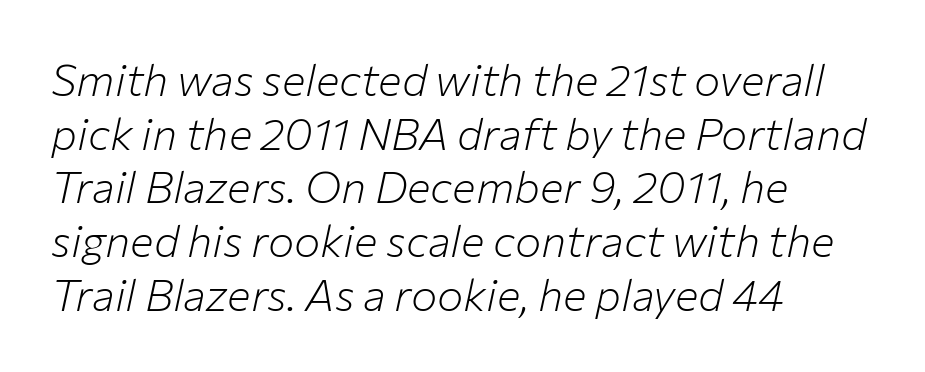
The image shows 44 px light type, italic (leaning right); set left-aligned, line spacing 1.22x, normal letter spacing, not underlined; low stroke contrast and a medium x-height.
